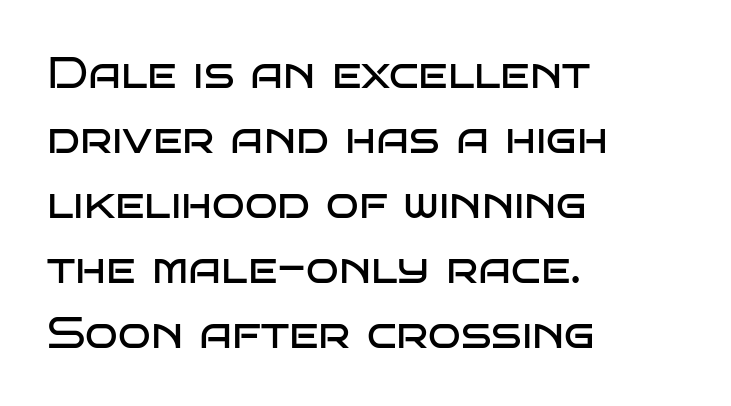
The image shows 43 px regular-weight, wide sans-serif type, upright; set left-aligned, normal line spacing (1.51x), normal letter spacing, not underlined; low stroke contrast and a large x-height.
